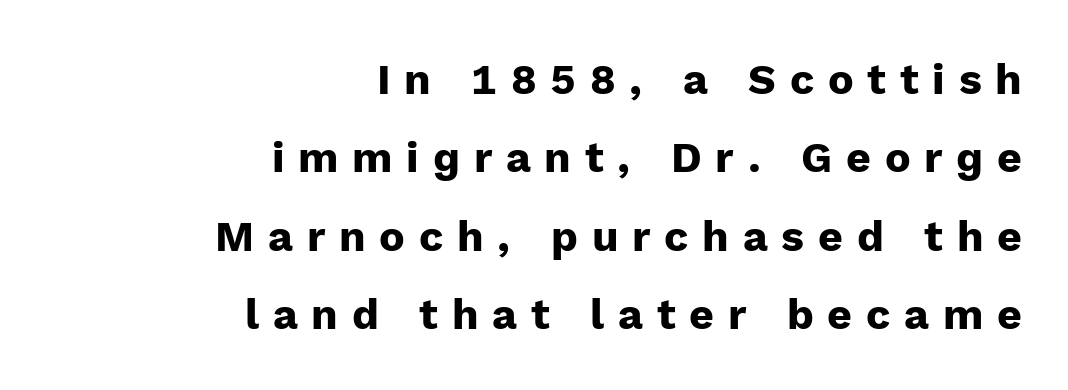
The image shows 43 px heavy sans-serif type, upright; set right-aligned, line spacing 1.82x, unusually wide letter spacing (+0.32 em), not underlined; low stroke contrast and a medium x-height.
